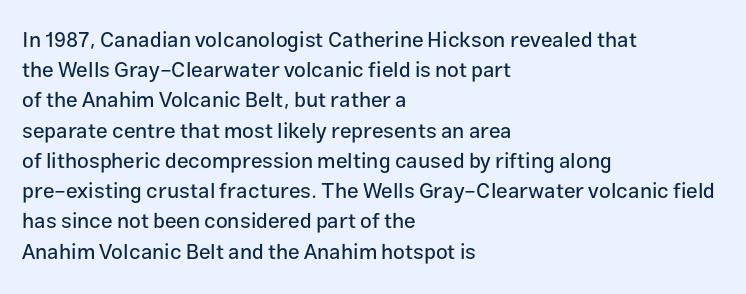
The lines sit at an ordinary, default distance from one another. In terms of posture, this sample is upright. What stands out about the letter spacing? Nothing — it is the standard amount. Leftover space on each line is placed entirely after the last word. Check the space under the baseline: it is left empty.
